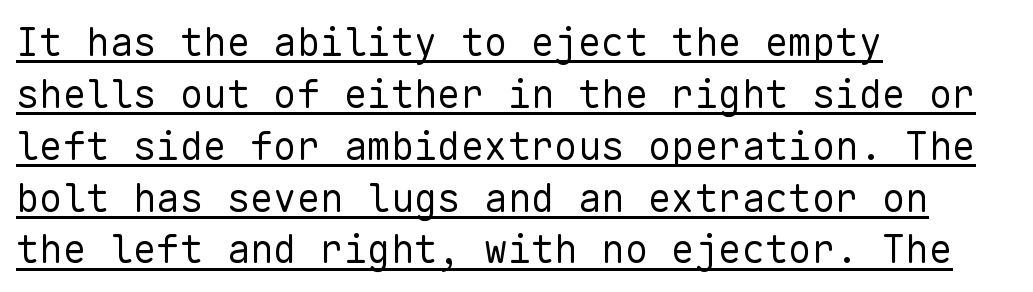
The image shows 39 px regular-weight sans-serif type, upright, monospaced; set left-aligned, normal line spacing (1.33x), normal letter spacing, underlined; low stroke contrast and a medium x-height.
